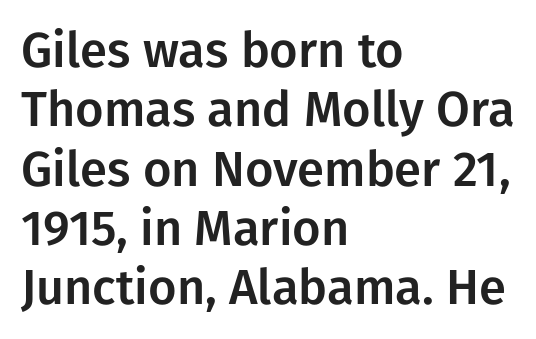
The image shows 49 px sans-serif type, upright; set left-aligned, line spacing 1.21x, normal letter spacing, not underlined; low stroke contrast and a medium x-height.
